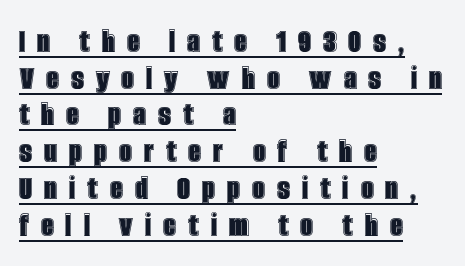
The image shows 36 px condensed type, upright; set left-aligned, tight line spacing (1.02x), unusually wide letter spacing (+0.33 em), underlined; a large x-height.
